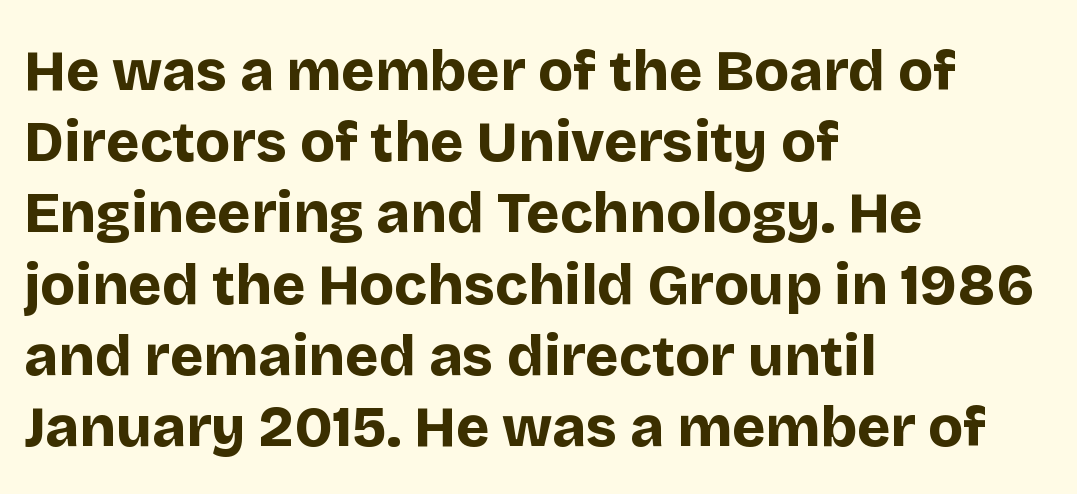
Q: Is the text bold? A: Yes.
Q: Is the text italic (slanted)? A: No, it is upright.
Q: Is the typeface a serif or a sans-serif typeface? A: Sans-serif.
Q: Is the text underlined? A: No.
Q: How is the paragraph aligned? A: Left-aligned.
Q: Is the spacing between letters normal or unusually wide? A: Normal.
Q: Is the spacing between lines tight, normal or loose? A: Normal.
Q: Width (condensed, normal, or wide)? A: Normal.
Q: Stroke contrast? A: Low.
Q: x-height? A: Large.
Q: Monospaced? A: No.
